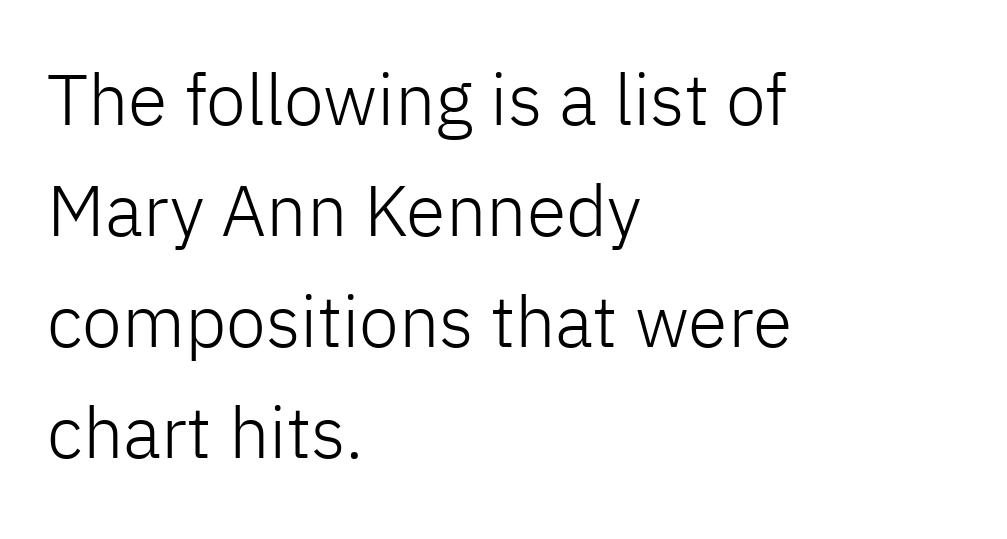
Anything drawn beneath the words? Only blank space. Visually the block forms a straight wall on the left and a jagged coastline on the right. Note: no serifs on the glyphs. The font sits on the lighter half of the weight spectrum, regular included. There is no visible air inserted between adjacent glyphs.
